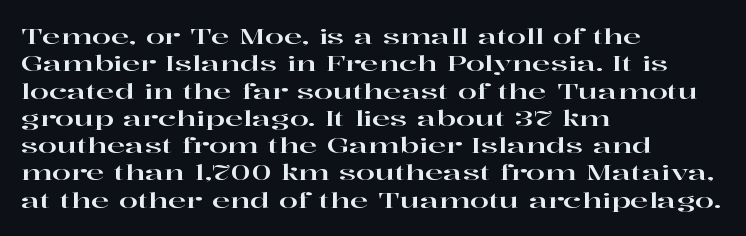
The image shows 22 px text type, upright; set left-aligned, line spacing 1.24x, normal letter spacing, not underlined.
